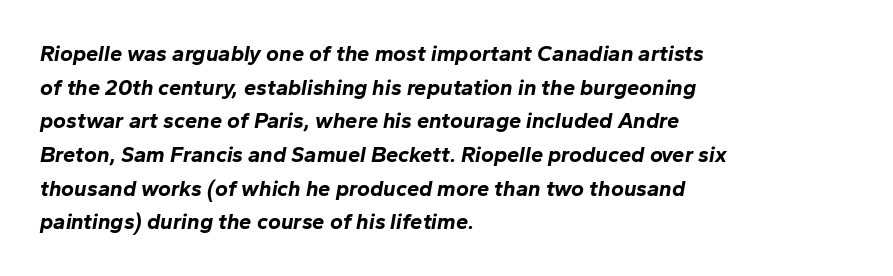
Honestly, there is no underline to notice here at all. This sample is left-justified, so line endings fall wherever the words run out. A normal amount of white space separates one row of letters from the next. Students, note that the glyphs here touch the page at normal intervals. Caption: bold face, heavy strokes. The face used here has a pronounced slope to its letters.
